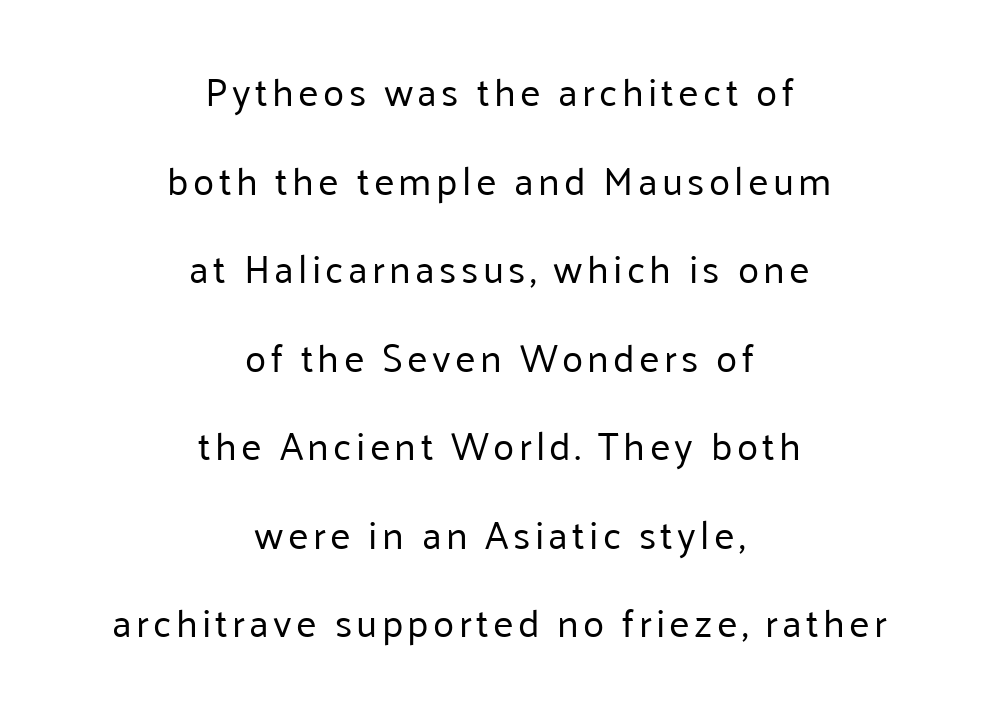
Q: Is the text bold? A: No.
Q: Is the text italic (slanted)? A: No, it is upright.
Q: Is the typeface a serif or a sans-serif typeface? A: Sans-serif.
Q: Is the text underlined? A: No.
Q: How is the paragraph aligned? A: Centered.
Q: Is the spacing between lines tight, normal or loose? A: Loose.
Q: Width (condensed, normal, or wide)? A: Normal.
Q: Stroke contrast? A: Low.
Q: x-height? A: Medium.
Q: Monospaced? A: No.
